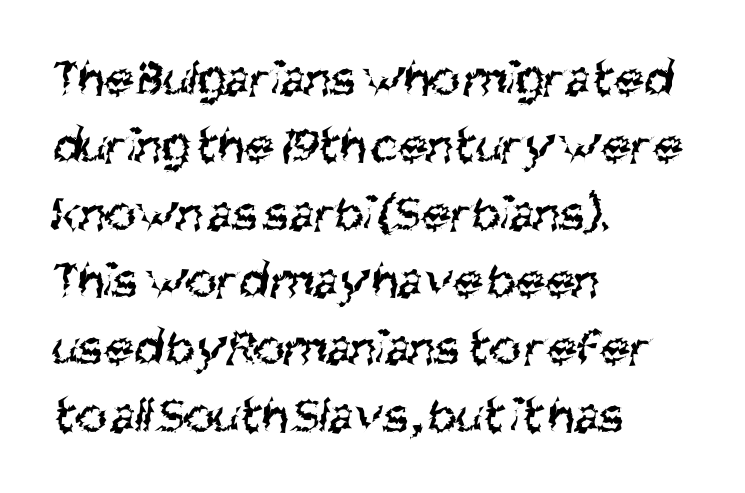
These glyphs show unthickened strokes, regular width or finer. The typesetter chose a ragged-right arrangement here. Horizontal bands of white between lines are of average thickness. The words here are not underlined. Caption: standard tracking, unaltered. Proportional: the letters do not fall into vertical columns.
